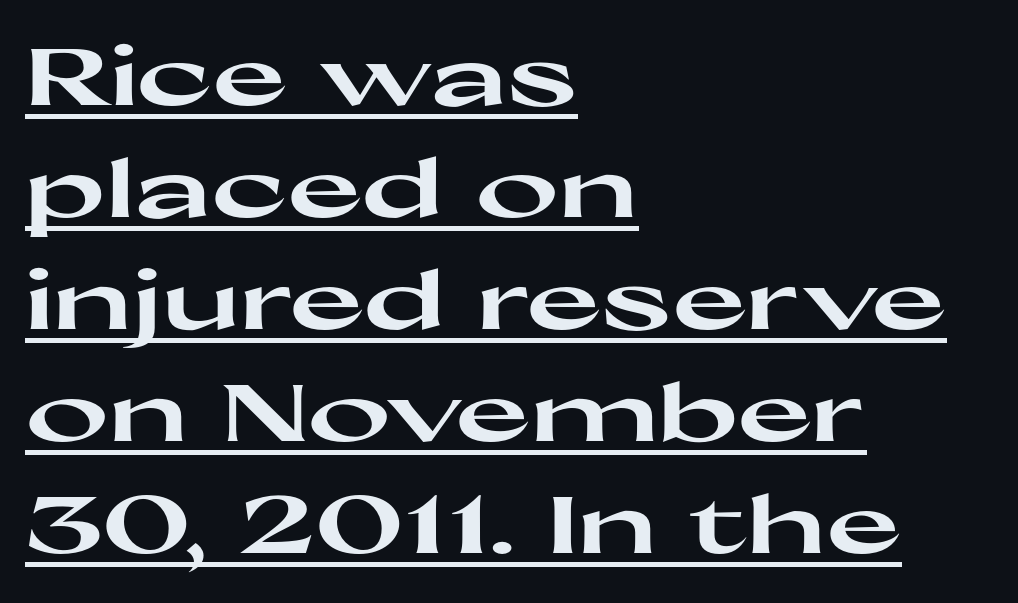
{"serif": "no", "italic": "no", "bold": "yes", "weight": "heavy", "width": "wide", "stroke_contrast": "high", "x_height": "medium", "monospaced": "no", "underline": "yes", "align": "left", "line_spacing": "normal", "line_spacing_ratio": 1.4, "letter_spacing": "normal", "letter_spacing_em": 0.0, "glyph_px": 80}
